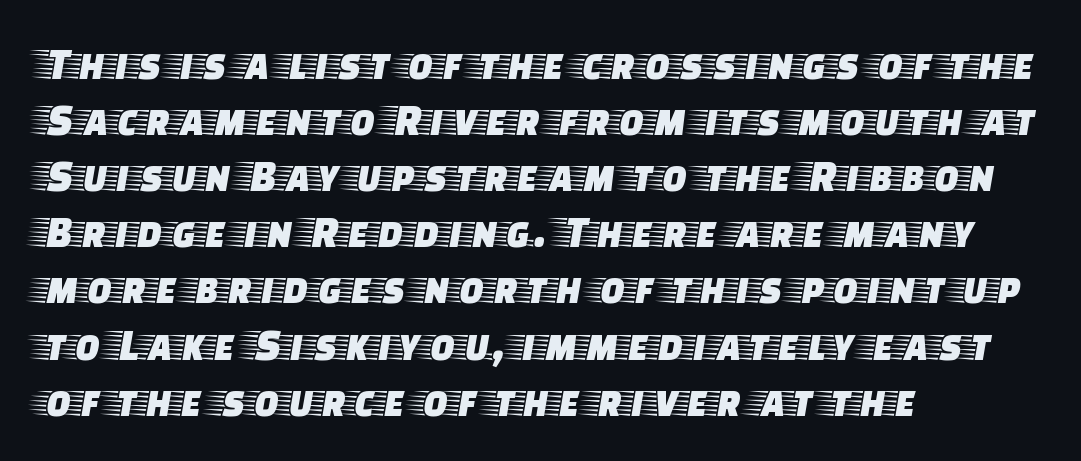
Q: Is the text italic (slanted)? A: Yes.
Q: Is the typeface a serif or a sans-serif typeface? A: Serif.
Q: Is the text underlined? A: No.
Q: How is the paragraph aligned? A: Left-aligned.
Q: Is the spacing between letters normal or unusually wide? A: Normal.
Q: Width (condensed, normal, or wide)? A: Wide.
Q: Stroke contrast? A: Low.
Q: x-height? A: Large.
Q: Monospaced? A: No.
